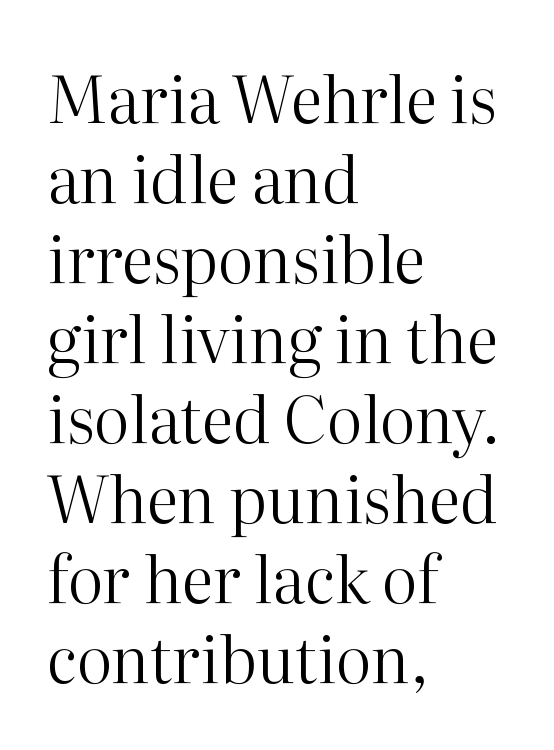
Glyph-to-glyph distance matches everyday printed text. Ascenders rise straight up at ninety degrees. Teacher's note: observe the even left margin — that is flush-left alignment. Heaviness? Minimal to ordinary, like unemphasized prose. Serifs: yes, visible at the terminals of the letterforms.
